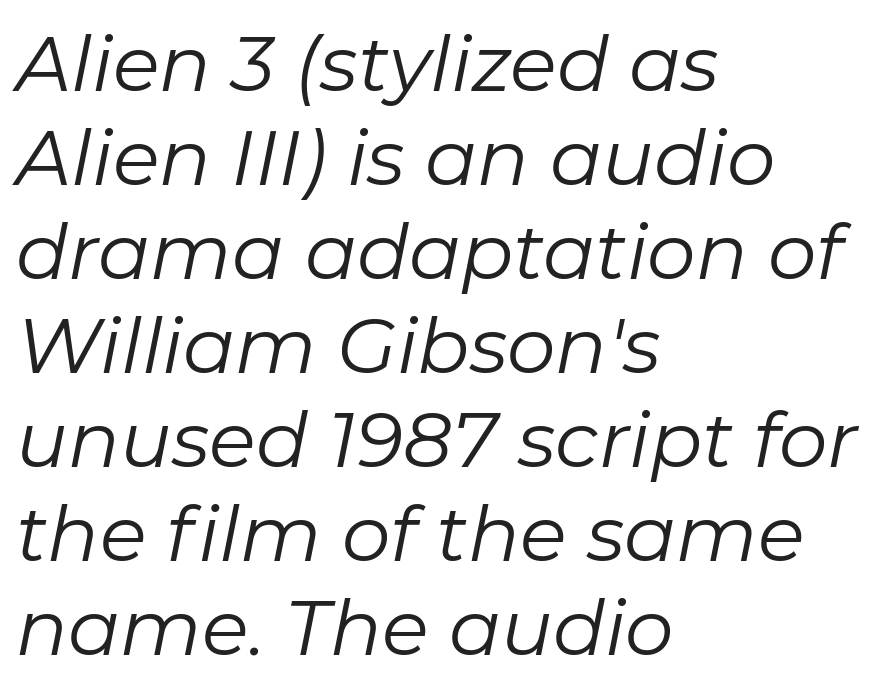
Q: Is the text bold? A: No.
Q: Is the text italic (slanted)? A: Yes, it leans right by about 11 degrees.
Q: Is the text underlined? A: No.
Q: How is the paragraph aligned? A: Left-aligned.
Q: Is the spacing between letters normal or unusually wide? A: Normal.
Q: Width (condensed, normal, or wide)? A: Normal.
Q: Stroke contrast? A: Low.
Q: x-height? A: Medium.
Q: Monospaced? A: No.
